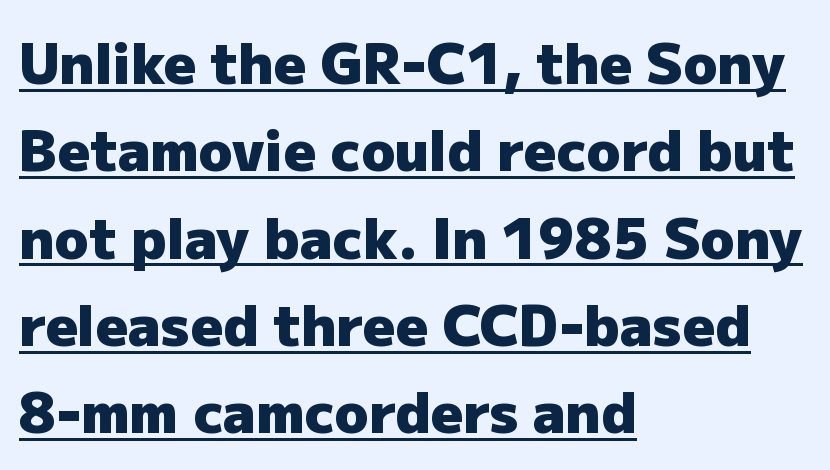
Tall strokes in this sample are plumb rather than angled. Each line starts at the same left margin while the right side varies. Glance below the letters and you will spot a drawn line. These lines are rendered in a variable-pitch font. The rendering shows plain stroke endings on the letterforms — a sans-serif design.
